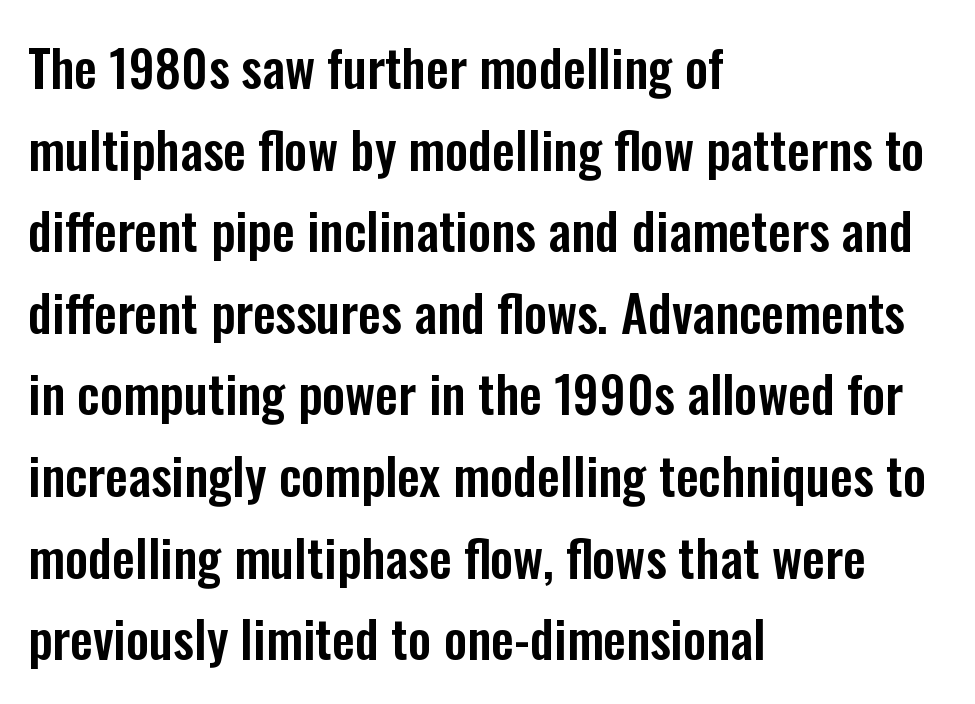
These lines are composed in type without serifs. The designer left line spacing at the default. Quick note: not italic, upright. Note the varied advance widths — an 'i' is clearly narrower than an 'm'. Descenders hang freely into open space. This rendering leaves character spacing at its baseline value.
